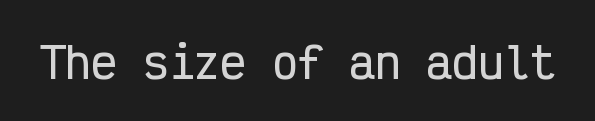
The image shows 43 px condensed sans-serif type, upright, monospaced; set normal letter spacing, not underlined; low stroke contrast and a medium x-height.
